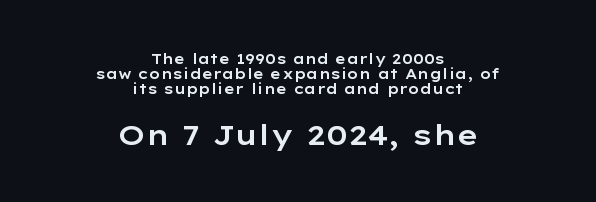
{"serif": "no", "italic": "no", "width": "wide", "stroke_contrast": "low", "x_height": "medium", "monospaced": "no", "underline": "no", "align": "center", "line_spacing": "tight", "line_spacing_ratio": 1.06, "letter_spacing": "normal", "letter_spacing_em": 0.0, "larger_block": "second", "size_ratio": 2.0, "glyph_px": 28}
